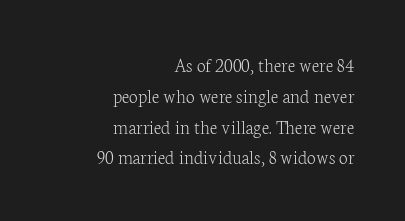
The image shows 20 px text type, upright; set right-aligned, normal line spacing (1.54x), normal letter spacing, not underlined.
